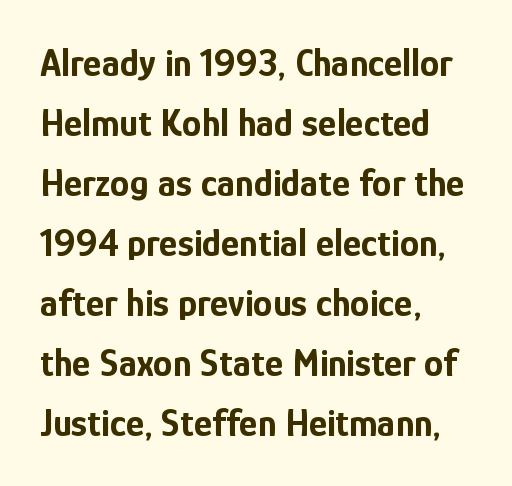
This is the regular roman posture of the typeface. What's the leading like? Ordinary, nothing unusual. Varying glyph widths throughout — classic text-font behaviour. Short and long lines alike share a common starting point at left. Lines of text with bare space underneath.
